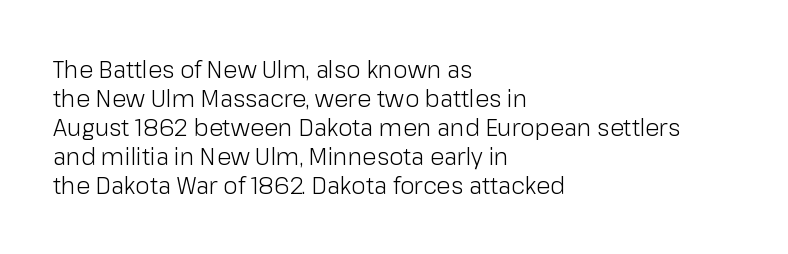
The image shows 23 px text type, upright; set left-aligned, normal line spacing (1.26x), normal letter spacing, not underlined.
